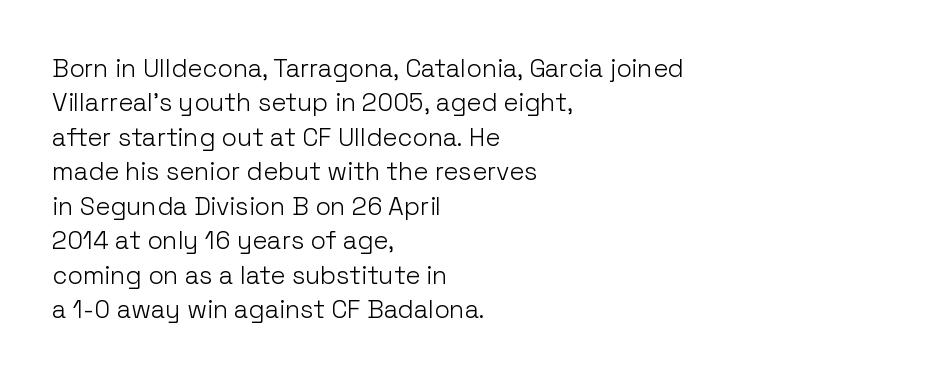
{"italic": "no", "bold": "no", "underline": "no", "align": "left", "line_spacing": "normal", "line_spacing_ratio": 1.38, "letter_spacing": "normal", "letter_spacing_em": 0.0, "glyph_px": 25}
